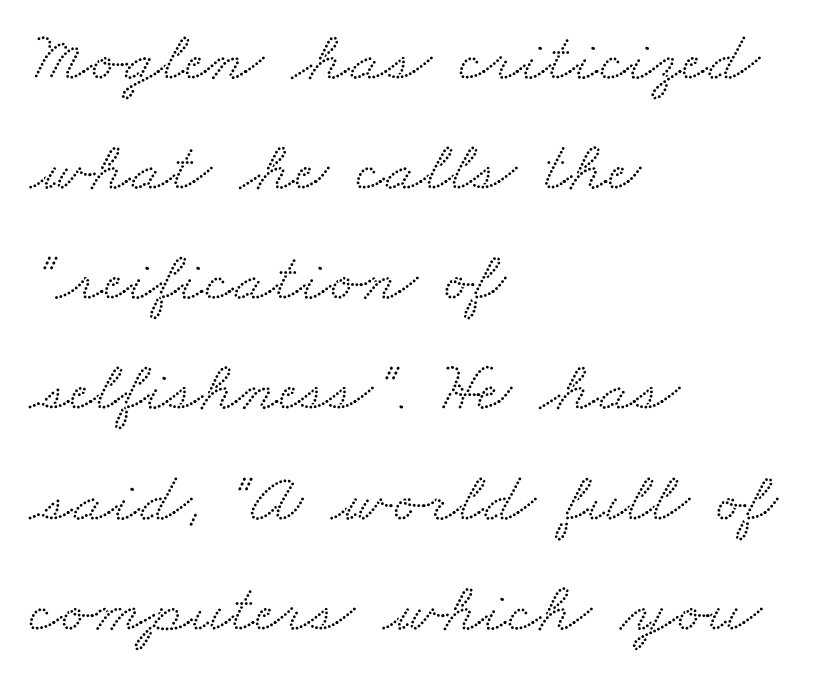
Is this a sans? No — the strokes have serifs. The passage shown is typed in a proportional face where columns would drift. Here the glyphs are tracked normally, forming tight word shapes. The passage is arranged the way most books set body copy — flush left. Rule under the text: the space is simply empty. Honestly, the row spacing looks completely unremarkable.
